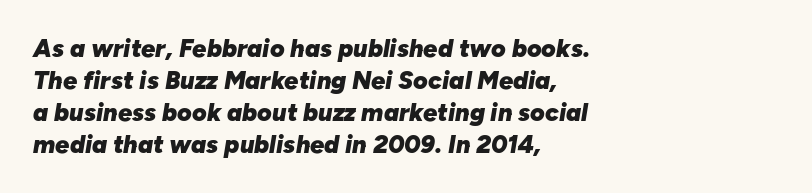
The image shows 25 px bold type, italic (leaning right); set left-aligned, normal line spacing (1.28x), normal letter spacing, not underlined.
